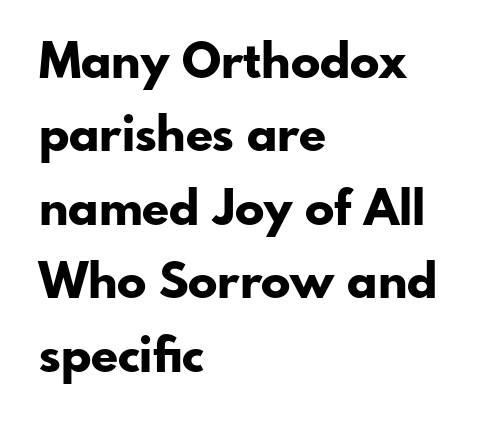
This rendering employs a face without finishing strokes, i.e., a sans-serif. The rendering uses a bold face; every stroke is thick and dark. Successive baselines arrive at the customary interval. These lines are set flush left with a ragged right edge. The typography opts for an upright posture over an oblique one. The face used here is rendered with its standard letterfit.
